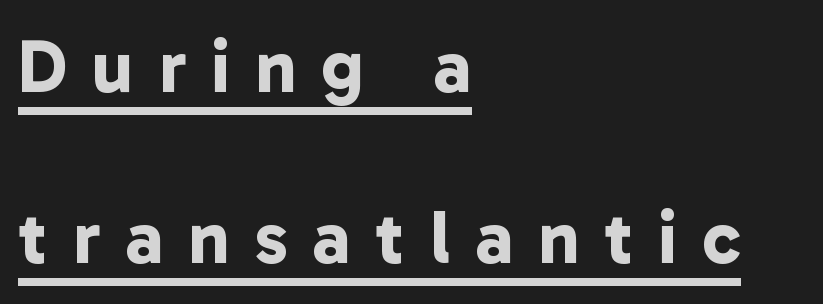
The line-height multiplier appears high, well above default. A full-strength bold gives these letters their thick strokes. Is the block centered? No — it sits flush against the left margin. Classification — sans serif. Underlined type. Character widths vary here, with narrow letters taking less room than wide ones.
